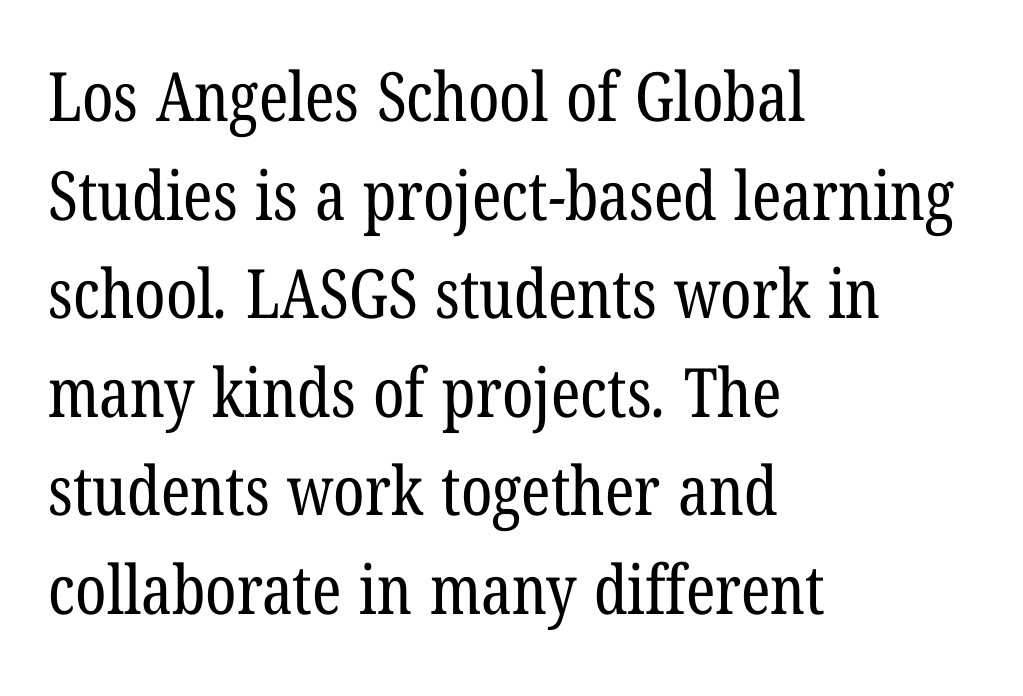
{"serif": "yes", "bold": "no", "weight": "regular", "width": "condensed", "stroke_contrast": "low", "x_height": "medium", "monospaced": "no", "underline": "no", "align": "left", "line_spacing": "normal", "line_spacing_ratio": 1.45, "letter_spacing": "normal", "letter_spacing_em": 0.0, "glyph_px": 68}
